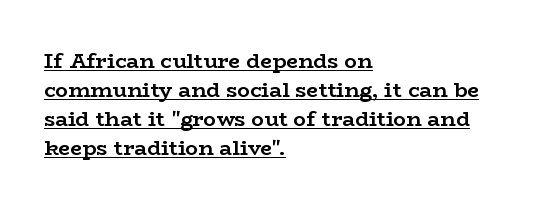
The image shows 21 px bold type, upright; set left-aligned, normal line spacing (1.38x), normal letter spacing, underlined.
